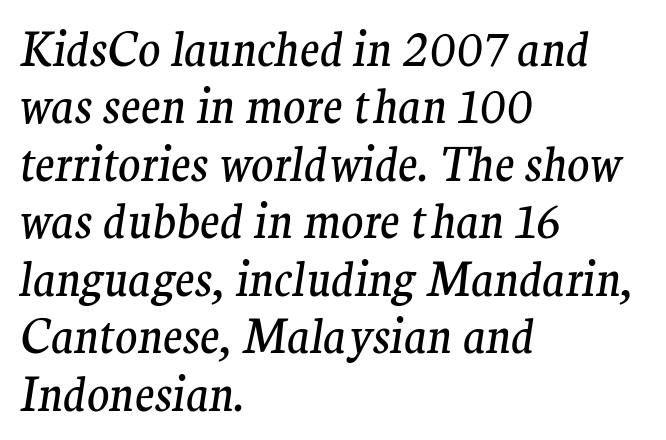
The typography opts for an oblique posture over an upright one. Spacing between characters is what you'd get straight out of the box. Leading: standard. The rendering shows small feet on the letterforms — a serif design. Here the designer chose a conventional face with non-uniform glyph widths.
